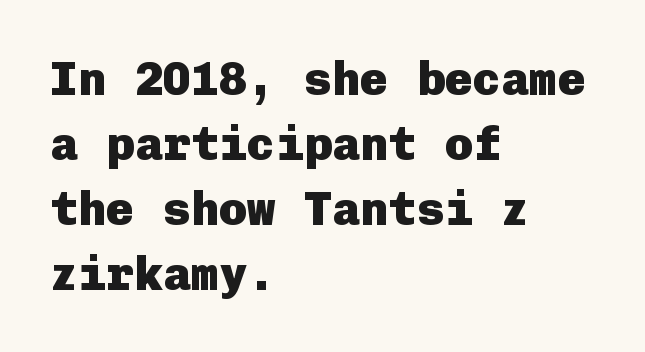
Q: Is the text bold? A: Yes.
Q: Is the text italic (slanted)? A: No, it is upright.
Q: Is the typeface a serif or a sans-serif typeface? A: Sans-serif.
Q: Is the text underlined? A: No.
Q: How is the paragraph aligned? A: Left-aligned.
Q: Is the spacing between letters normal or unusually wide? A: Normal.
Q: Is the spacing between lines tight, normal or loose? A: Normal.
Q: Width (condensed, normal, or wide)? A: Normal.
Q: Stroke contrast? A: Low.
Q: x-height? A: Medium.
